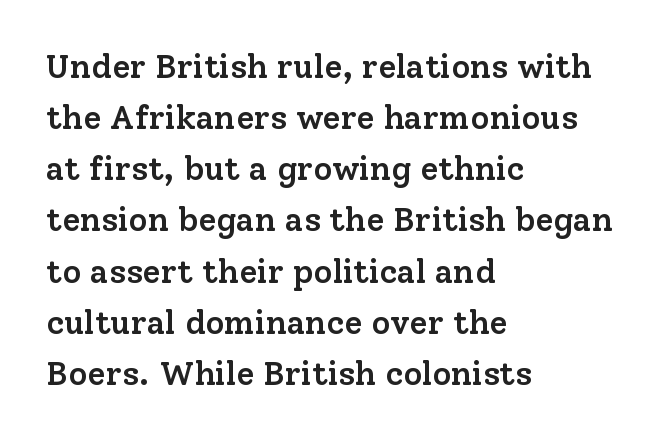
The image shows 33 px semibold serif type, upright; set left-aligned, normal line spacing (1.55x), normal letter spacing, not underlined; low stroke contrast and a medium x-height.
